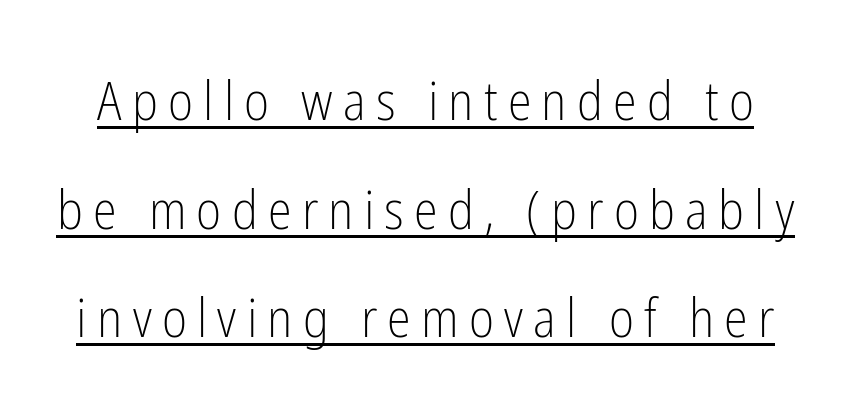
The image shows 54 px light, condensed sans-serif type, upright; set loose line spacing (2.01x), underlined; low stroke contrast and a medium x-height.
